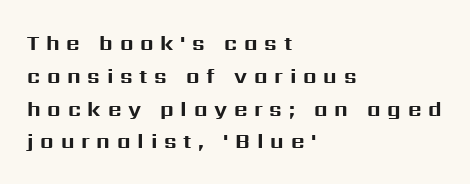
The leading is moderate, giving the passage an even texture. Display-style spreading of the glyphs; the letterfit is very open. The text block is weighted toward the left margin, trailing off unevenly rightward. Weight: bold. Check the space under the baseline: it is left empty. Ordinary non-slanted type is in use.
